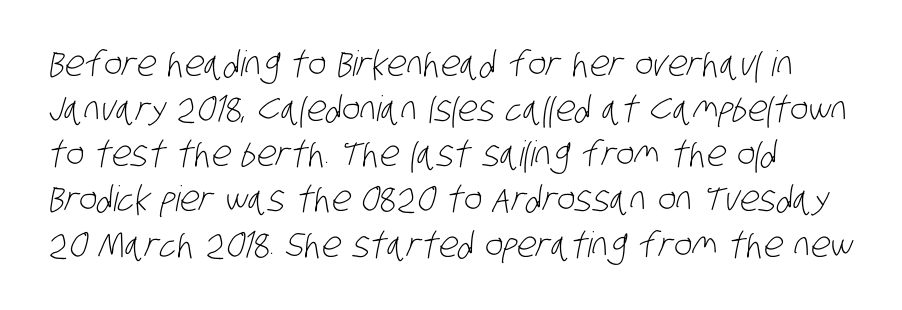
{"serif": "no", "bold": "no", "weight": "light", "width": "condensed", "stroke_contrast": "low", "x_height": "large", "monospaced": "no", "underline": "no", "line_spacing": "normal", "line_spacing_ratio": 1.29, "letter_spacing": "normal", "letter_spacing_em": 0.0, "glyph_px": 35}
